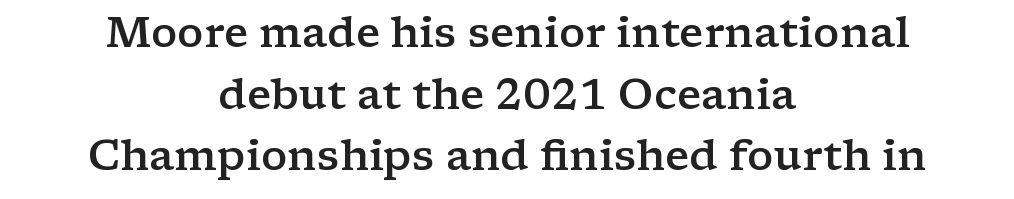
Q: Is the text bold? A: Semi-bold.
Q: Is the text italic (slanted)? A: No, it is upright.
Q: Is the typeface a serif or a sans-serif typeface? A: Serif.
Q: Is the text underlined? A: No.
Q: How is the paragraph aligned? A: Centered.
Q: Is the spacing between letters normal or unusually wide? A: Normal.
Q: Is the spacing between lines tight, normal or loose? A: Normal.
Q: Width (condensed, normal, or wide)? A: Wide.
Q: Stroke contrast? A: Low.
Q: x-height? A: Medium.
Q: Monospaced? A: No.
